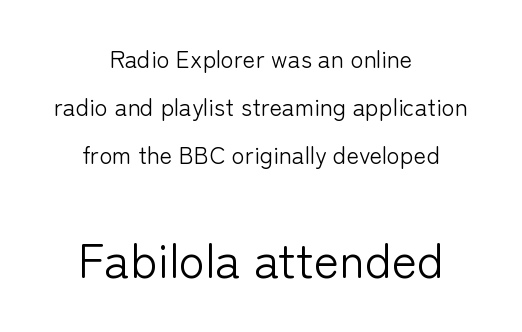
{"serif": "no", "italic": "no", "bold": "no", "weight": "light", "width": "normal", "stroke_contrast": "low", "x_height": "medium", "monospaced": "no", "underline": "no", "align": "center", "line_spacing": "loose", "line_spacing_ratio": 1.99, "letter_spacing": "normal", "letter_spacing_em": 0.0, "larger_block": "second", "size_ratio": 2.0, "glyph_px": 48}
